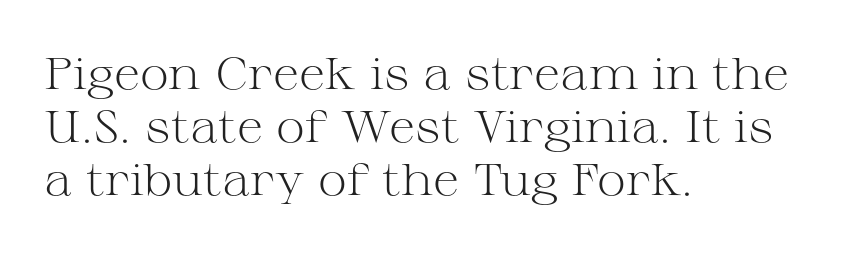
Q: Is the text bold? A: No.
Q: Is the text italic (slanted)? A: No, it is upright.
Q: Is the typeface a serif or a sans-serif typeface? A: Serif.
Q: Is the text underlined? A: No.
Q: How is the paragraph aligned? A: Left-aligned.
Q: Is the spacing between letters normal or unusually wide? A: Normal.
Q: Width (condensed, normal, or wide)? A: Wide.
Q: Stroke contrast? A: Medium.
Q: x-height? A: Medium.
Q: Monospaced? A: No.
